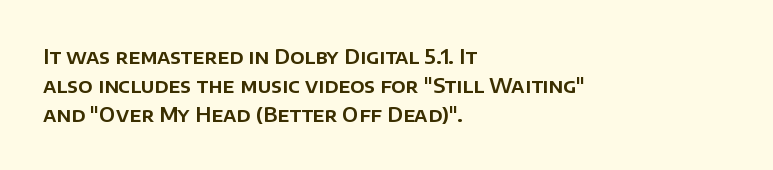
{"italic": "no", "underline": "no", "align": "left", "line_spacing": "normal", "line_spacing_ratio": 1.45, "letter_spacing": "normal", "letter_spacing_em": 0.0, "glyph_px": 20}
